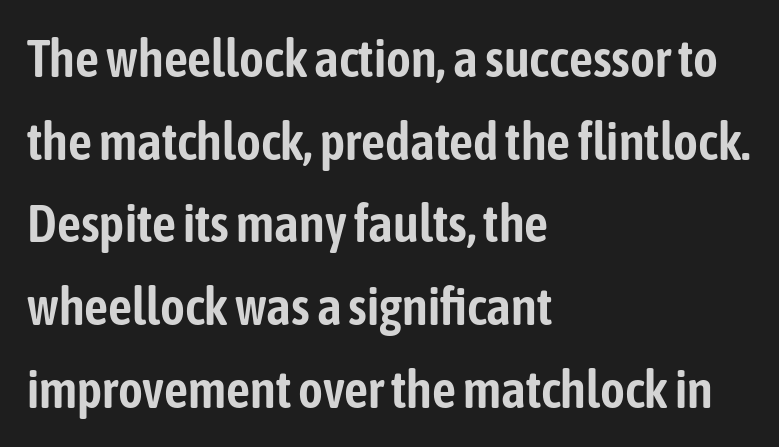
Type style note: lacks serifs. Here the glyphs are tracked normally, forming tight word shapes. These lines are rendered in a variable-pitch font. The rows are spaced the way most documents space them.
